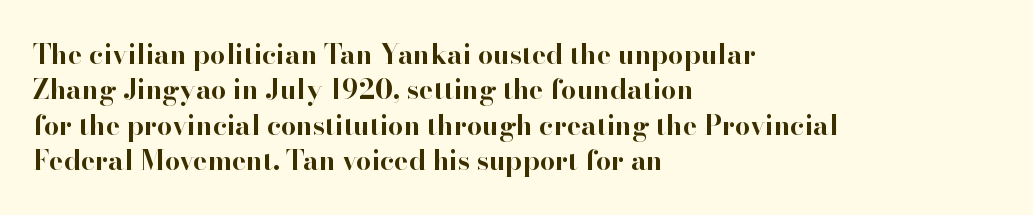
Q: Is the text bold? A: Yes.
Q: Is the text italic (slanted)? A: No, it is upright.
Q: Is the text underlined? A: No.
Q: How is the paragraph aligned? A: Left-aligned.
Q: Is the spacing between letters normal or unusually wide? A: Normal.
Q: Is the spacing between lines tight, normal or loose? A: Normal.
